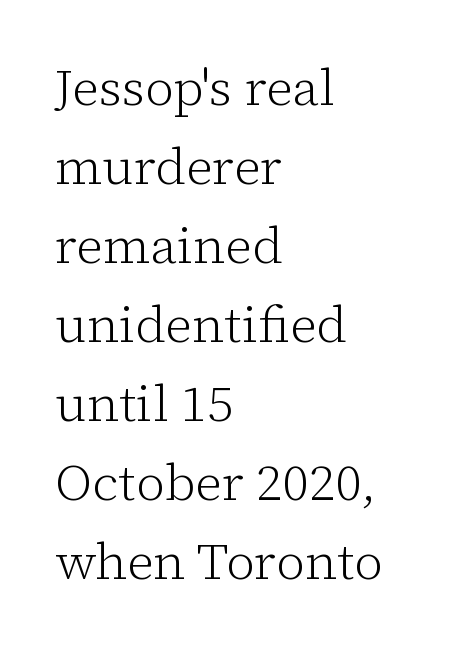
{"serif": "yes", "italic": "no", "bold": "no", "weight": "light", "width": "normal", "stroke_contrast": "low", "x_height": "medium", "monospaced": "no", "underline": "no", "align": "left", "line_spacing": "normal", "line_spacing_ratio": 1.55, "letter_spacing": "normal", "letter_spacing_em": 0.0, "glyph_px": 51}
